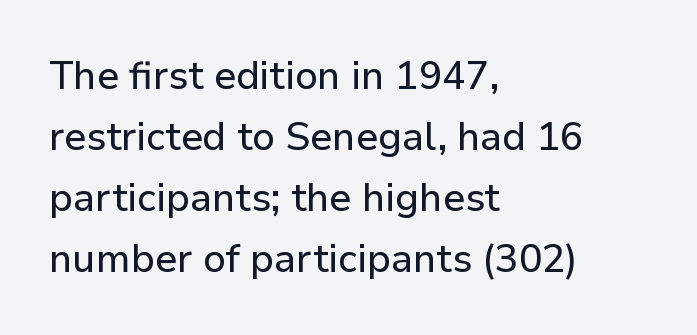
Are there feet on the stems? There aren't — it's a sans. The face used here is proportionally spaced, like ordinary book or web type. The tracking reads as untouched default to a designer's eye. A typesetter would mark this as roman, not italic.
